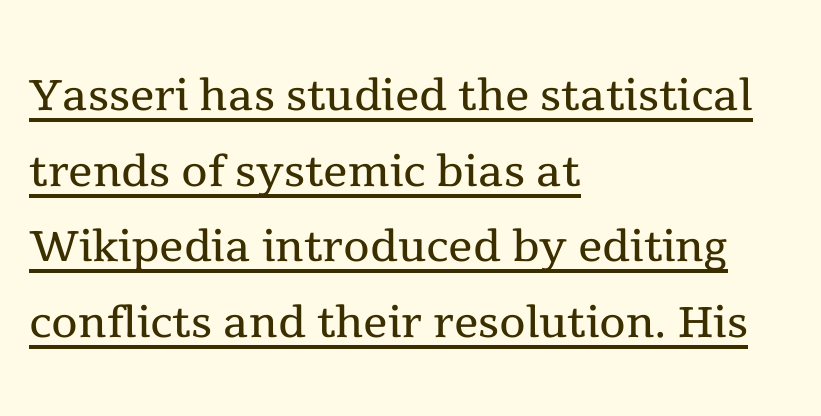
Stroke mass is kept to a normal reading level or below. The face used here is proportionally spaced, like ordinary book or web type. You can tell from the footed stems that serif type was used. The axis of the letterforms is exactly vertical.
